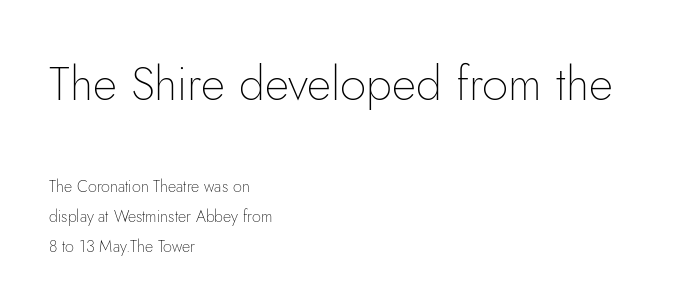
The first block has been scaled up relative to the second. The typeface chosen for these lines omits serifs. Casual observation: everything's shoved over to the left. This is the regular roman posture of the typeface. The rendering uses natural spacing where letterforms have individual widths.
